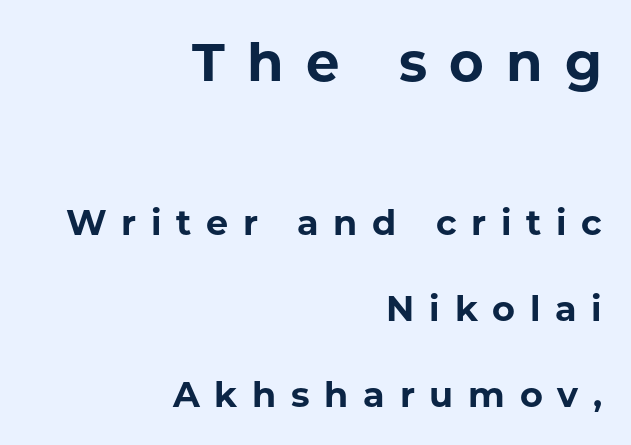
The image shows 53 px bold sans-serif type, upright; set right-aligned, loose line spacing (2.45x), unusually wide letter spacing (+0.42 em), not underlined; the first (top) block is 1.51x larger; low stroke contrast and a medium x-height.
